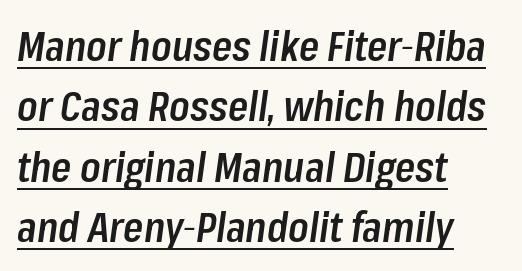
{"italic": "yes", "lean": "right", "slant_degrees": 8, "bold": "semi", "weight": "semibold", "width": "condensed", "stroke_contrast": "low", "x_height": "medium", "monospaced": "no", "underline": "yes", "align": "left", "line_spacing": "normal", "line_spacing_ratio": 1.47, "letter_spacing": "normal", "letter_spacing_em": 0.0, "glyph_px": 41}
